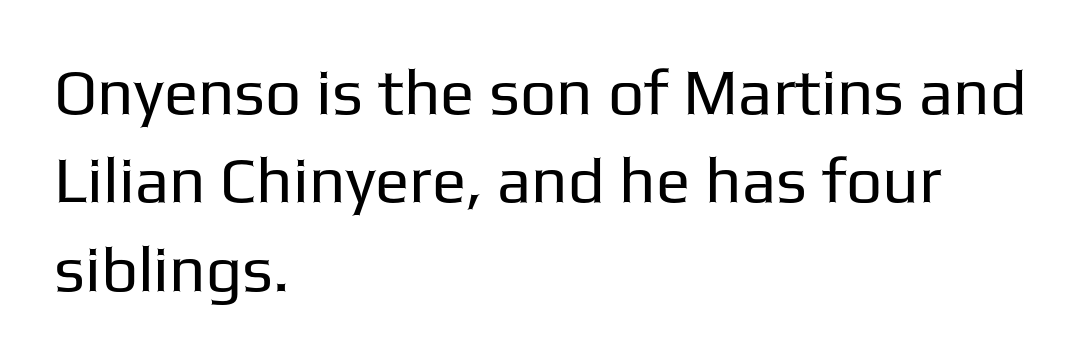
{"serif": "no", "italic": "no", "bold": "no", "weight": "regular", "width": "normal", "stroke_contrast": "low", "x_height": "medium", "monospaced": "no", "underline": "no", "align": "left", "line_spacing": "normal", "line_spacing_ratio": 1.38, "letter_spacing": "normal", "letter_spacing_em": 0.0, "glyph_px": 64}
